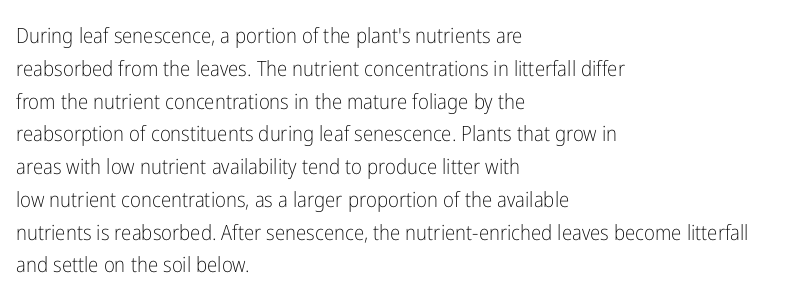
Upright lettering throughout. The rows are spaced the way most documents space them. These lines stack with their left ends in a neat column. The space beneath each line is pristine and unruled. This sample uses plain, unmodified letter spacing. Stem width sits at or under what a default text font uses.
